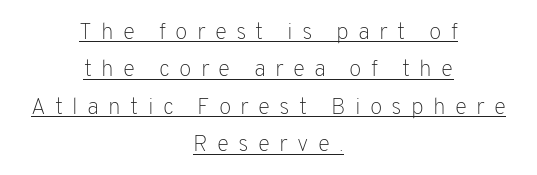
The image shows 23 px text type, upright; set centered, normal line spacing (1.63x), unusually wide letter spacing (+0.4 em), underlined.
